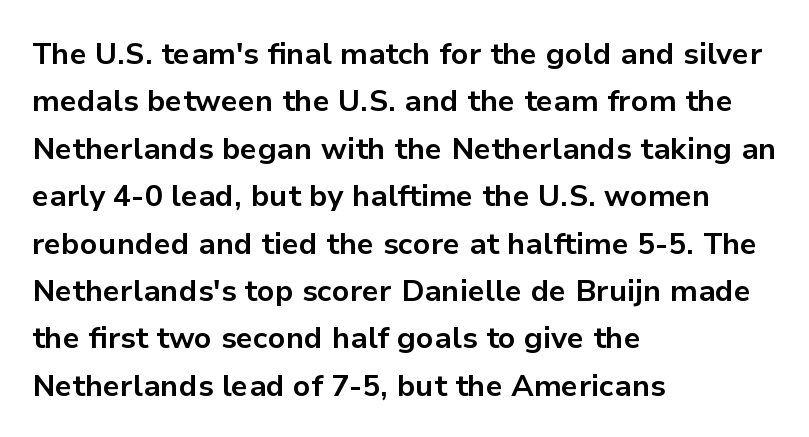
The image shows 30 px bold sans-serif type, upright; set left-aligned, normal line spacing (1.58x), normal letter spacing, not underlined; low stroke contrast and a medium x-height.
